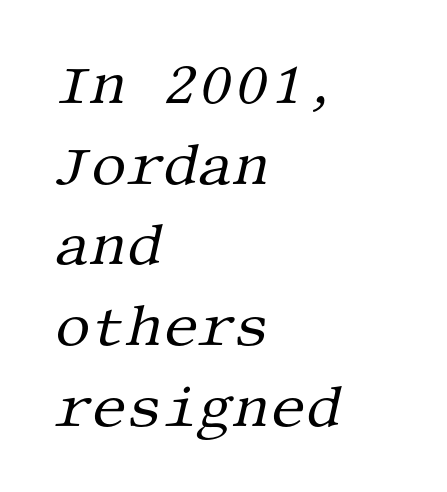
Short and long lines alike share a common starting point at left. The glyphs in this specimen are seriffed. Line spacing here is normal. Compared with a typical body face, this is equally light or lighter still. This sample uses plain, unmodified letter spacing. In terms of posture, this sample is oblique.
